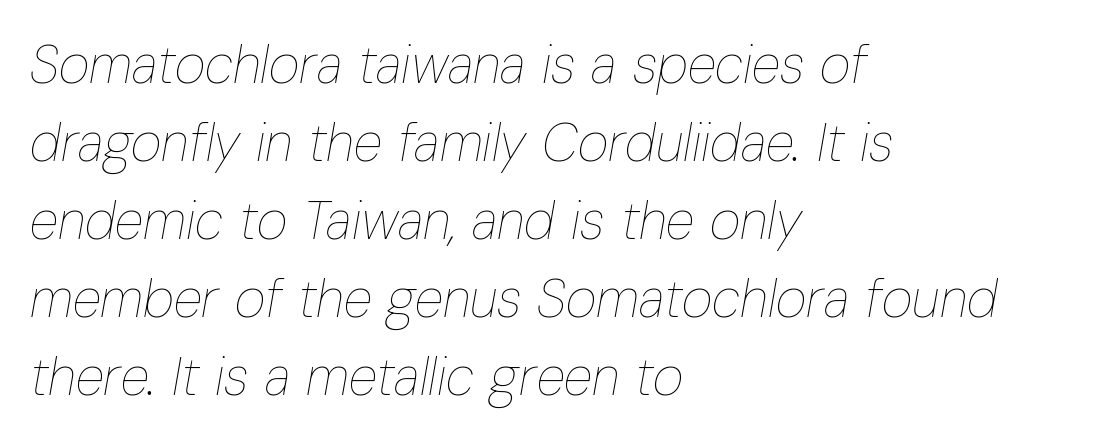
The image shows 53 px thin, condensed type, italic (leaning right); set left-aligned, normal line spacing (1.47x), normal letter spacing, not underlined; low stroke contrast and a medium x-height.
